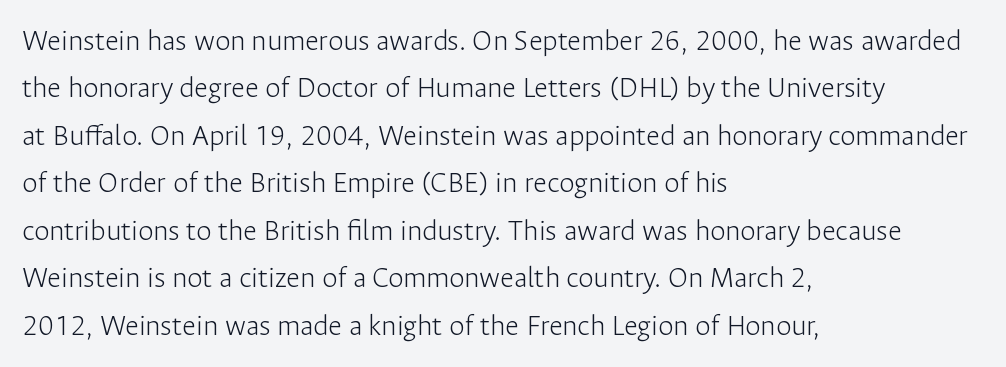
{"serif": "no", "italic": "no", "bold": "no", "weight": "light", "width": "normal", "stroke_contrast": "low", "x_height": "medium", "monospaced": "no", "underline": "no", "align": "left", "line_spacing": "normal", "line_spacing_ratio": 1.53, "letter_spacing": "normal", "letter_spacing_em": 0.0, "glyph_px": 31}
